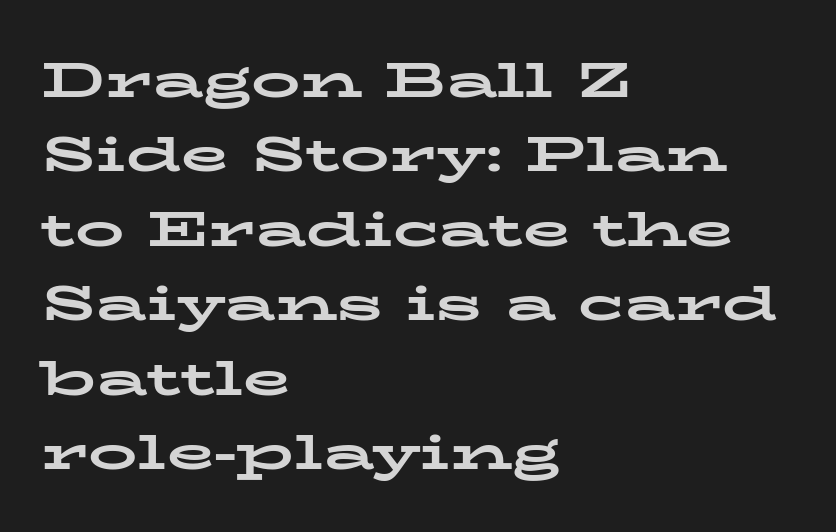
The image shows 49 px bold, wide serif type, upright; set left-aligned, normal line spacing (1.52x), normal letter spacing, not underlined; low stroke contrast and a medium x-height.
